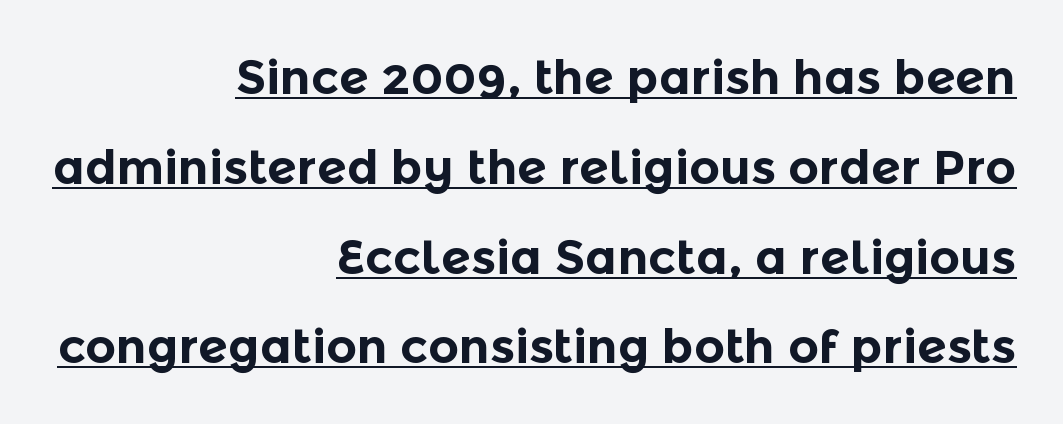
Letterform terminals end flat and unadorned throughout the passage. What stands out about the letter spacing? Nothing — it is the standard amount. Each letter keeps its own natural width here, so spacing adapts to shape. In designer terms, the underline attribute is active on this setting. Ordinary non-slanted type is in use.
